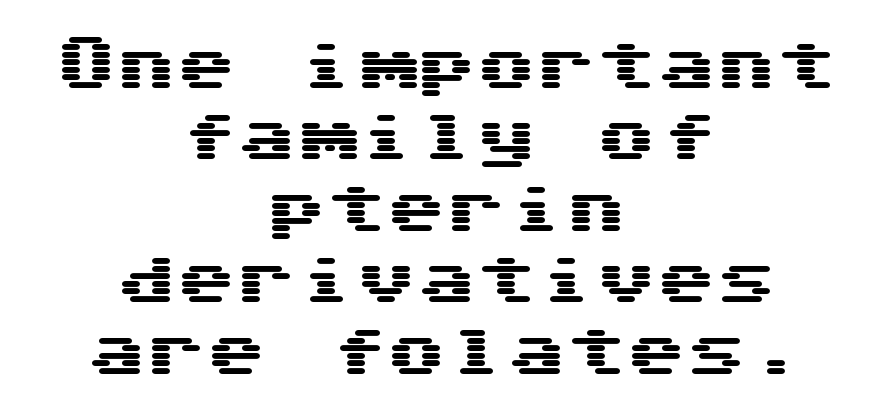
The gaps between neighbouring characters are ordinary and unremarkable. The words here are not underlined. Horizontally, the lines are justified to the midpoint only. The passage shown is typeset with a sans-serif family.
